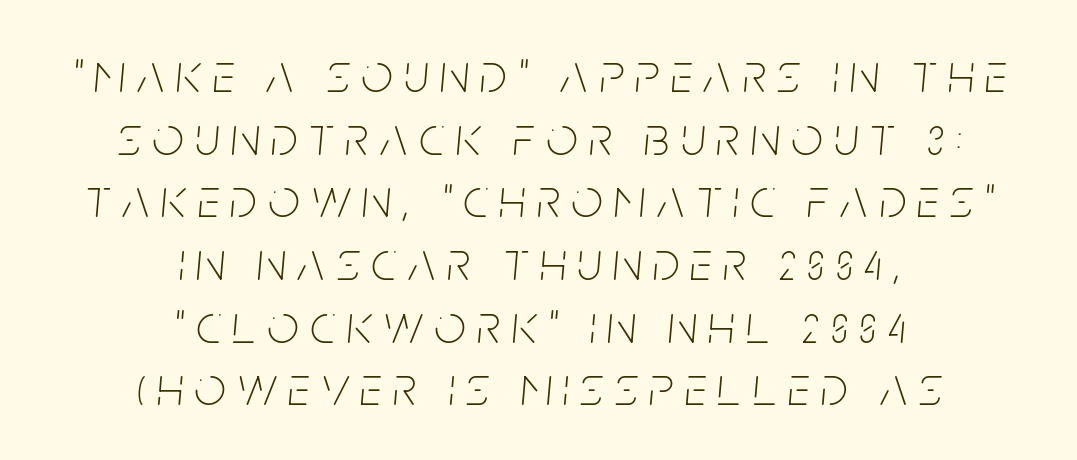
{"italic": "yes", "lean": "right", "slant_degrees": 5, "bold": "no", "weight": "thin", "width": "condensed", "stroke_contrast": "low", "x_height": "large", "monospaced": "no", "underline": "no", "align": "center", "line_spacing": "tight", "line_spacing_ratio": 1.14, "letter_spacing": "wide", "letter_spacing_em": 0.21, "glyph_px": 55}
